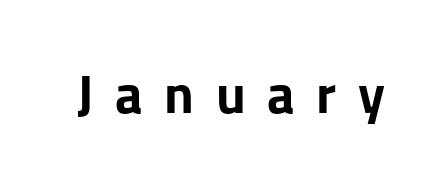
{"serif": "no", "italic": "no", "bold": "yes", "weight": "bold", "width": "normal", "stroke_contrast": "low", "x_height": "medium", "monospaced": "no", "underline": "no", "letter_spacing": "wide", "letter_spacing_em": 0.4, "glyph_px": 54}
